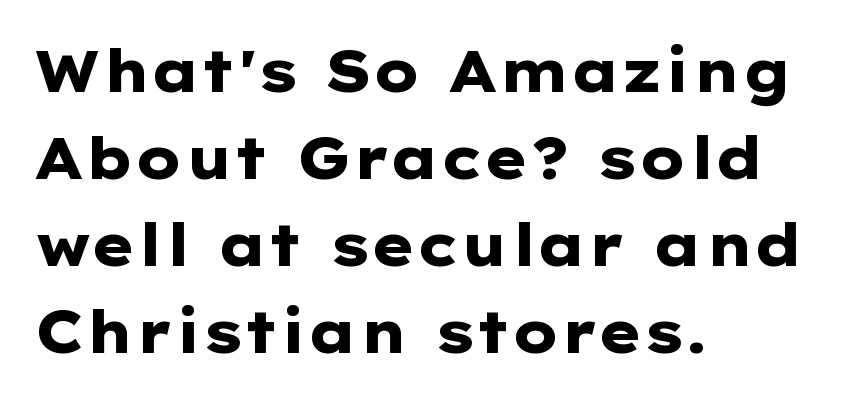
Q: Is the text bold? A: Yes.
Q: Is the text italic (slanted)? A: No, it is upright.
Q: Is the typeface a serif or a sans-serif typeface? A: Sans-serif.
Q: Is the text underlined? A: No.
Q: How is the paragraph aligned? A: Left-aligned.
Q: Is the spacing between letters normal or unusually wide? A: Normal.
Q: Is the spacing between lines tight, normal or loose? A: Normal.
Q: Width (condensed, normal, or wide)? A: Wide.
Q: Stroke contrast? A: Low.
Q: x-height? A: Medium.
Q: Monospaced? A: No.
